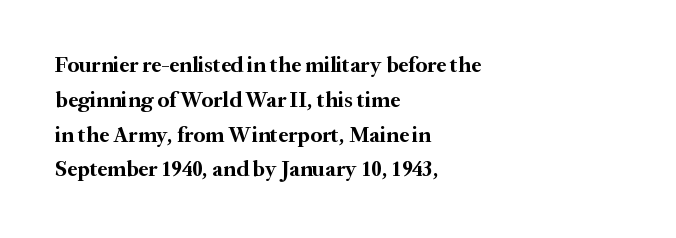
The image shows 22 px bold type, upright; set left-aligned, normal line spacing (1.58x), normal letter spacing, not underlined.
